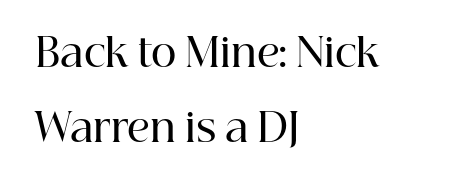
The image shows 39 px semibold serif type, upright; set left-aligned, loose line spacing (1.93x), normal letter spacing, not underlined; high stroke contrast and a medium x-height.
